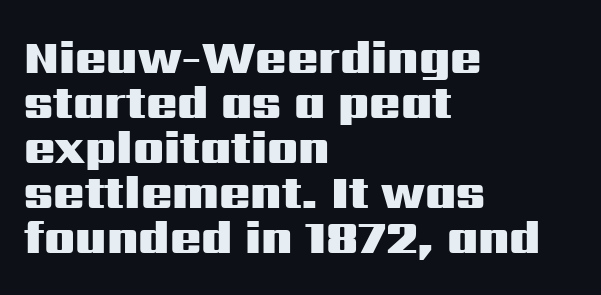
Q: Is the text bold? A: Yes.
Q: Is the text italic (slanted)? A: No, it is upright.
Q: Is the typeface a serif or a sans-serif typeface? A: Sans-serif.
Q: Is the text underlined? A: No.
Q: How is the paragraph aligned? A: Left-aligned.
Q: Is the spacing between letters normal or unusually wide? A: Normal.
Q: Is the spacing between lines tight, normal or loose? A: Tight.
Q: Width (condensed, normal, or wide)? A: Wide.
Q: Stroke contrast? A: Medium.
Q: x-height? A: Medium.
Q: Monospaced? A: No.
